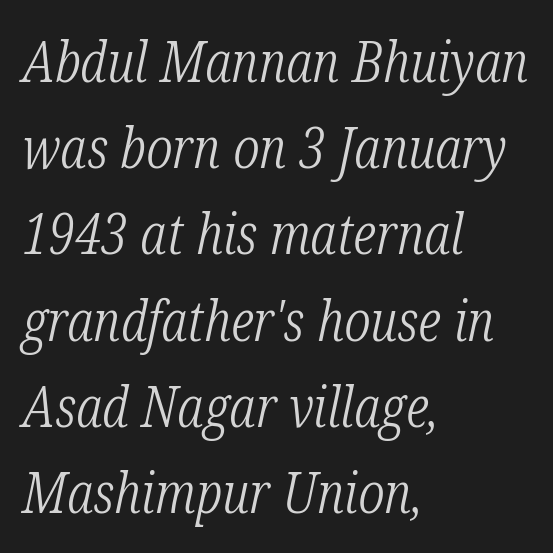
{"serif": "yes", "italic": "yes", "lean": "right", "slant_degrees": 12, "bold": "no", "weight": "light", "width": "condensed", "stroke_contrast": "low", "x_height": "medium", "monospaced": "no", "underline": "no", "align": "left", "line_spacing": "normal", "line_spacing_ratio": 1.54, "letter_spacing": "normal", "letter_spacing_em": 0.0, "glyph_px": 56}
